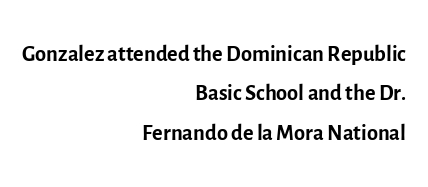
{"serif": "no", "italic": "no", "bold": "no", "weight": "regular", "width": "normal", "x_height": "medium", "monospaced": "no", "underline": "no", "align": "right", "line_spacing_ratio": 1.23, "letter_spacing": "normal", "letter_spacing_em": 0.0, "glyph_px": 32}
